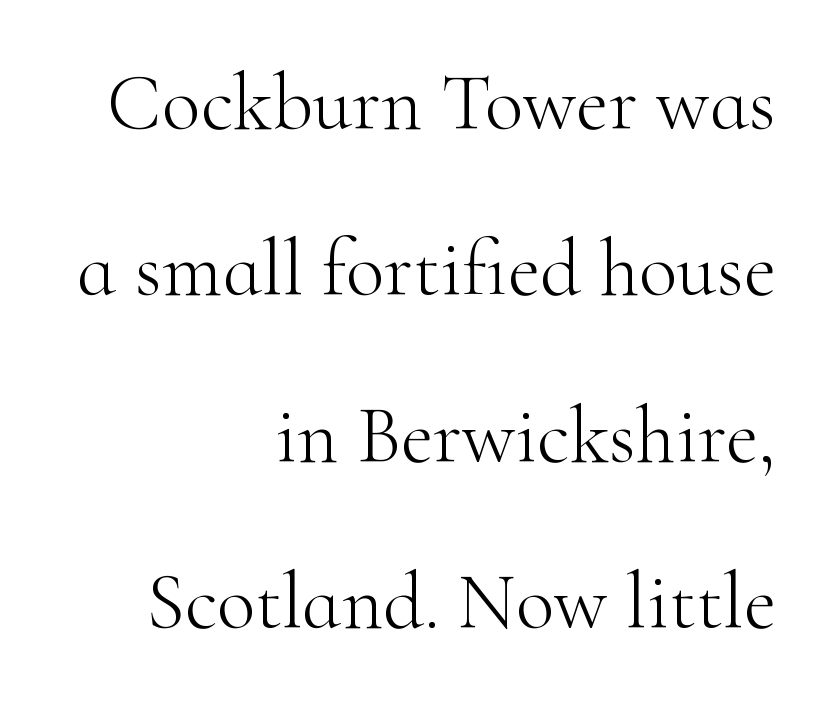
{"serif": "yes", "italic": "no", "bold": "no", "weight": "light", "width": "normal", "stroke_contrast": "high", "x_height": "small", "monospaced": "no", "underline": "no", "align": "right", "line_spacing": "loose", "line_spacing_ratio": 2.08, "letter_spacing": "normal", "letter_spacing_em": 0.0, "glyph_px": 80}
